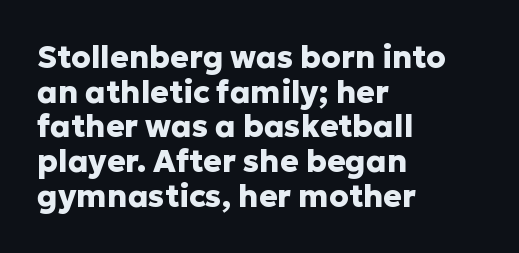
Does extra space separate the letters? No, they use regular spacing. The rendering uses natural spacing where letterforms have individual widths. Strokes here are thick enough to call this a true bold. Students, observe: this is what under-led, compact text looks like. Check where the strokes stop: nothing finishes them off — pure sans. Unlike italic type, these characters show no tilt at all.
